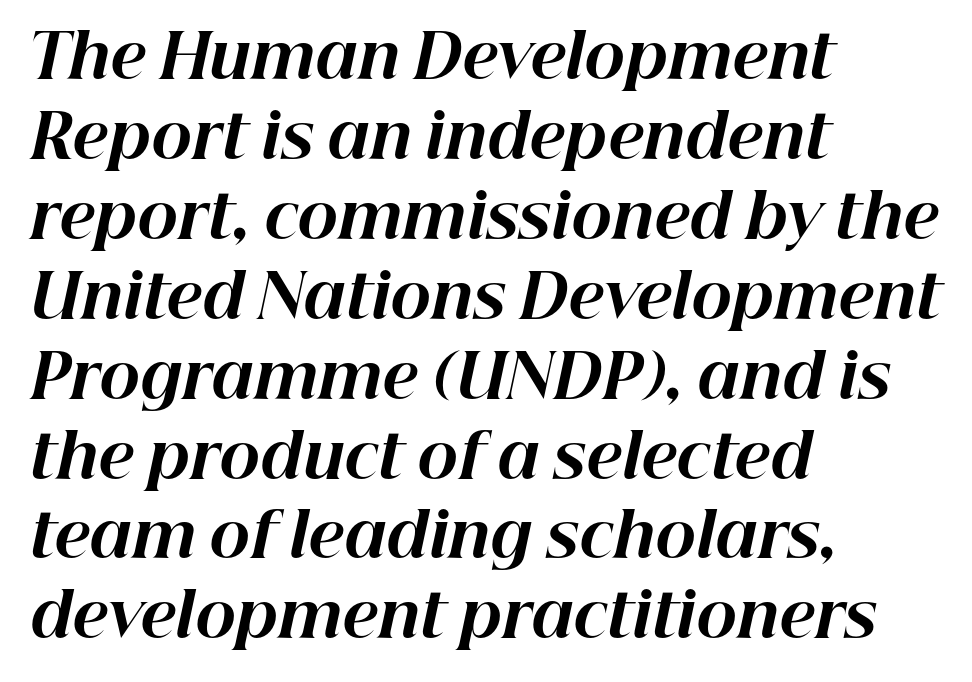
Only glyphs here, with clear space below each row. Characters follow at the spacing the type designer built in. Posture: slanted. Interline gaps are of average width in this sample. Each line starts at the same left margin while the right side varies. This is heavy type, rendered in bold.
